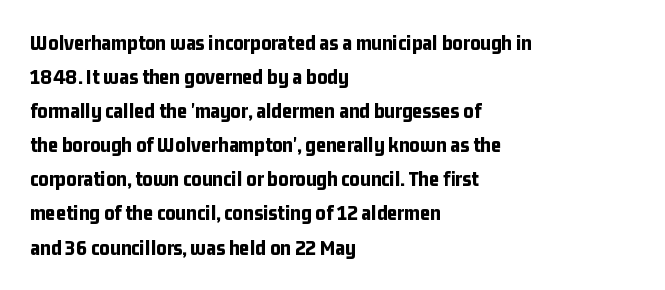
Q: Is the text bold? A: Yes.
Q: Is the text italic (slanted)? A: No, it is upright.
Q: Is the text underlined? A: No.
Q: How is the paragraph aligned? A: Left-aligned.
Q: Is the spacing between letters normal or unusually wide? A: Normal.
Q: Is the spacing between lines tight, normal or loose? A: Normal.
